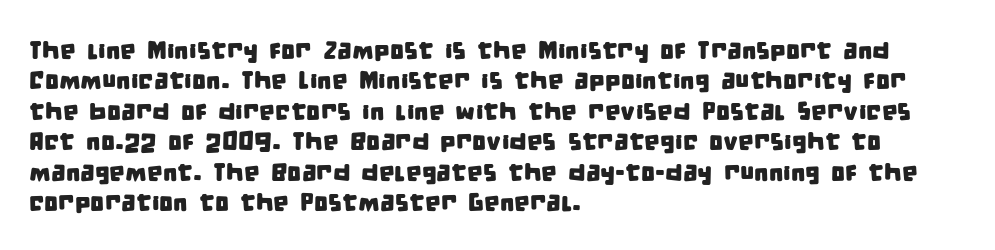
Q: Is the text underlined? A: No.
Q: How is the paragraph aligned? A: Left-aligned.
Q: Is the spacing between letters normal or unusually wide? A: Normal.
